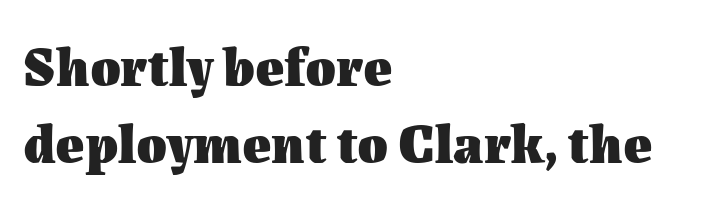
Posture: vertical. The typesetting leans heavy: a genuine bold. A bare baseline throughout the passage. Characters follow at the spacing the type designer built in.
